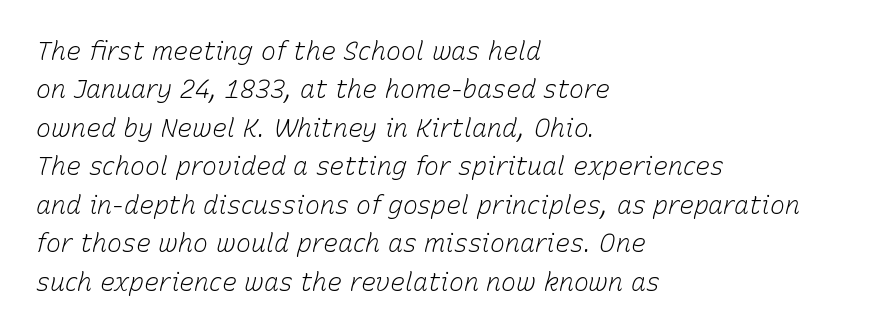
The image shows 25 px text type, italic (leaning right); set left-aligned, normal line spacing (1.54x), normal letter spacing, not underlined.
